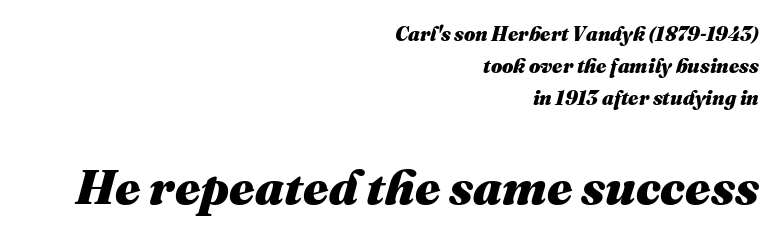
Q: Is the text bold? A: Yes.
Q: Is the text italic (slanted)? A: Yes, it leans right by about 16 degrees.
Q: Is the text underlined? A: No.
Q: How is the paragraph aligned? A: Right-aligned.
Q: Is the spacing between letters normal or unusually wide? A: Normal.
Q: Is the spacing between lines tight, normal or loose? A: Normal.
Q: Which block of text is set in a larger size, the first (top) or the second (bottom)? A: The second (bottom) one.
Q: Width (condensed, normal, or wide)? A: Normal.
Q: Stroke contrast? A: Medium.
Q: x-height? A: Medium.
Q: Monospaced? A: No.
